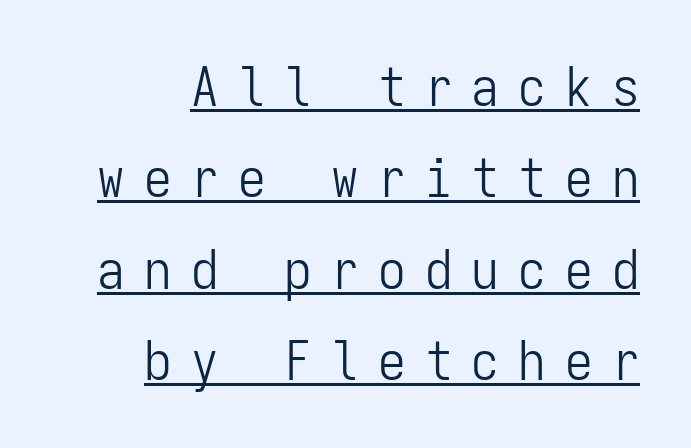
Note: no serifs on the glyphs. Compared with typical paragraphs, the rows here are spaced about the same. A typesetter would call this monospace, since all characters share one set width. On a weight scale, this lands at 450 or below.
